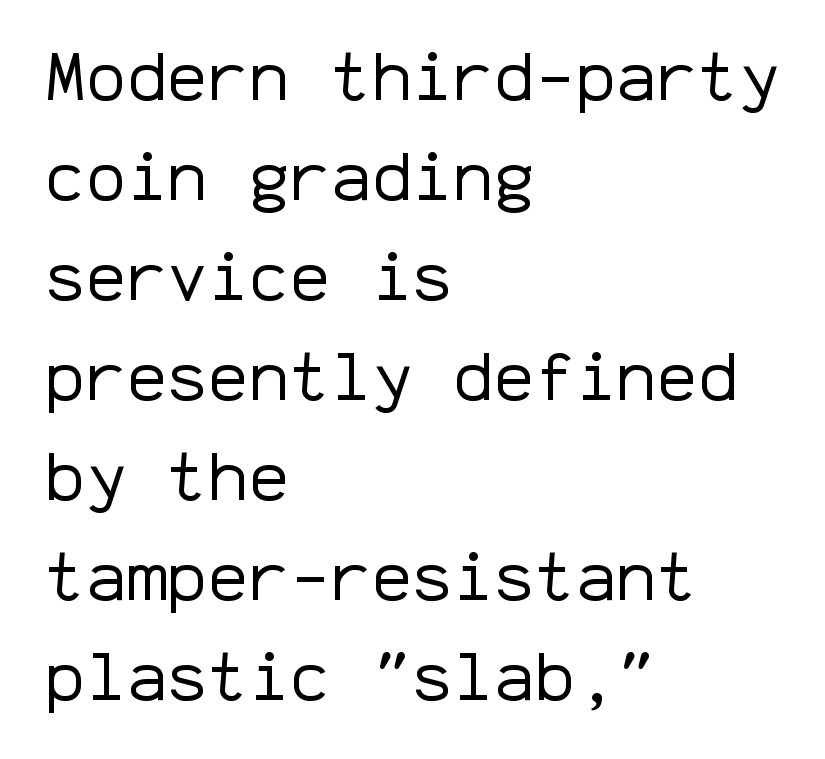
The image shows 68 px regular-weight sans-serif type, upright, monospaced; set left-aligned, normal line spacing (1.47x), normal letter spacing, not underlined; low stroke contrast and a medium x-height.
